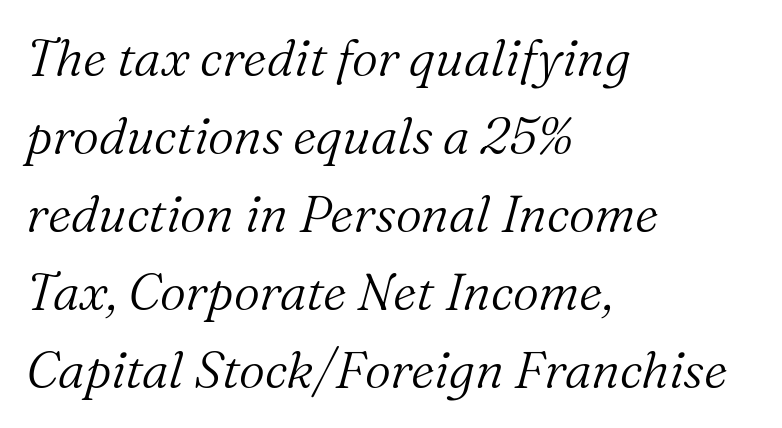
The image shows 51 px light serif type, italic (leaning right); set left-aligned, normal line spacing (1.53x), normal letter spacing, not underlined; medium stroke contrast and a medium x-height.
